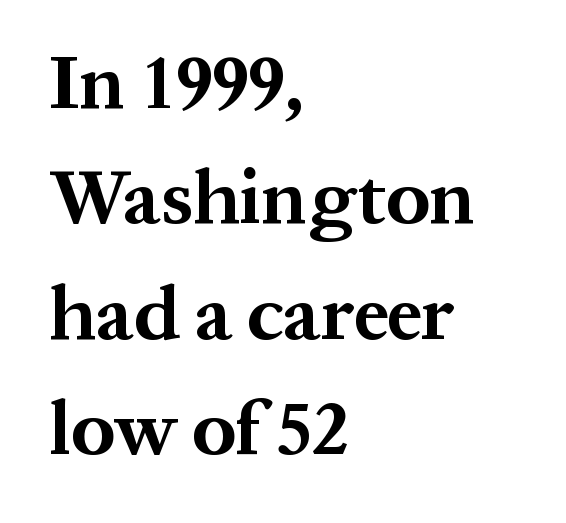
{"serif": "yes", "italic": "no", "bold": "yes", "weight": "bold", "width": "normal", "stroke_contrast": "medium", "x_height": "medium", "monospaced": "no", "underline": "no", "align": "left", "line_spacing": "normal", "line_spacing_ratio": 1.5, "letter_spacing": "normal", "letter_spacing_em": 0.0, "glyph_px": 77}
